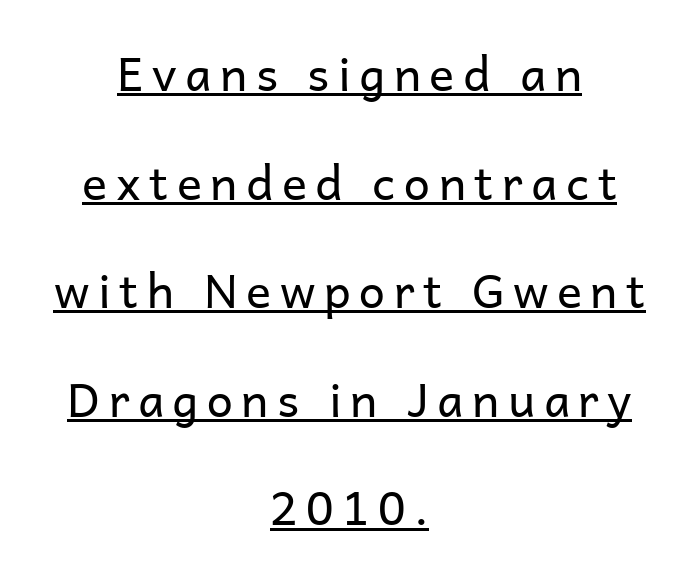
Q: Is the text bold? A: No.
Q: Is the text italic (slanted)? A: No, it is upright.
Q: Is the typeface a serif or a sans-serif typeface? A: Sans-serif.
Q: Is the text underlined? A: Yes.
Q: How is the paragraph aligned? A: Centered.
Q: Is the spacing between lines tight, normal or loose? A: Loose.
Q: Width (condensed, normal, or wide)? A: Normal.
Q: Stroke contrast? A: Low.
Q: x-height? A: Medium.
Q: Monospaced? A: No.
